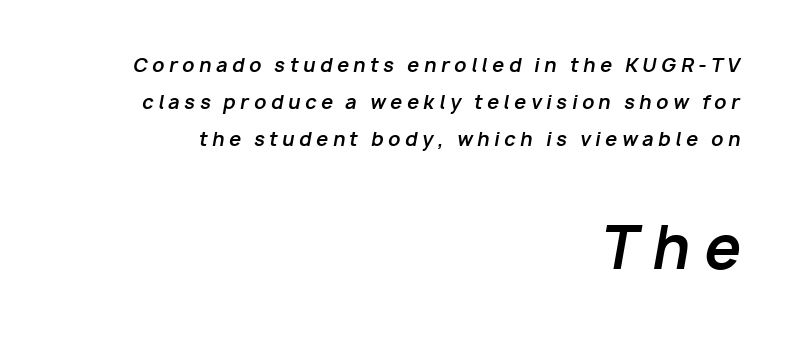
Q: Is the text bold? A: Yes.
Q: Is the text italic (slanted)? A: Yes, it leans right by about 10 degrees.
Q: Is the text underlined? A: No.
Q: How is the paragraph aligned? A: Right-aligned.
Q: Is the spacing between letters normal or unusually wide? A: Unusually wide.
Q: Is the spacing between lines tight, normal or loose? A: Loose.
Q: Which block of text is set in a larger size, the first (top) or the second (bottom)? A: The second (bottom) one.
Q: Width (condensed, normal, or wide)? A: Normal.
Q: Stroke contrast? A: Low.
Q: x-height? A: Medium.
Q: Monospaced? A: No.
